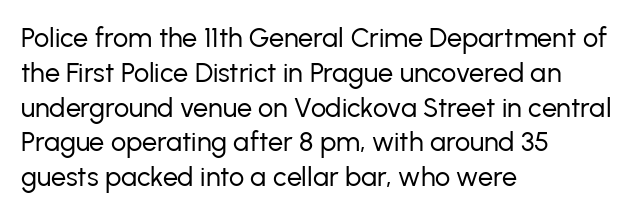
Q: Is the text bold? A: No.
Q: Is the text italic (slanted)? A: No, it is upright.
Q: Is the text underlined? A: No.
Q: How is the paragraph aligned? A: Left-aligned.
Q: Is the spacing between letters normal or unusually wide? A: Normal.
Q: Is the spacing between lines tight, normal or loose? A: Normal.
